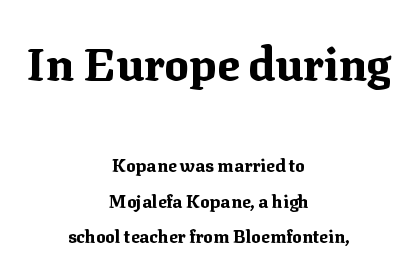
Q: Is the text bold? A: Yes.
Q: Is the text italic (slanted)? A: No, it is upright.
Q: Is the typeface a serif or a sans-serif typeface? A: Serif.
Q: Is the text underlined? A: No.
Q: How is the paragraph aligned? A: Centered.
Q: Is the spacing between letters normal or unusually wide? A: Normal.
Q: Is the spacing between lines tight, normal or loose? A: Loose.
Q: Which block of text is set in a larger size, the first (top) or the second (bottom)? A: The first (top) one.
Q: Width (condensed, normal, or wide)? A: Normal.
Q: Stroke contrast? A: Medium.
Q: x-height? A: Medium.
Q: Monospaced? A: No.
